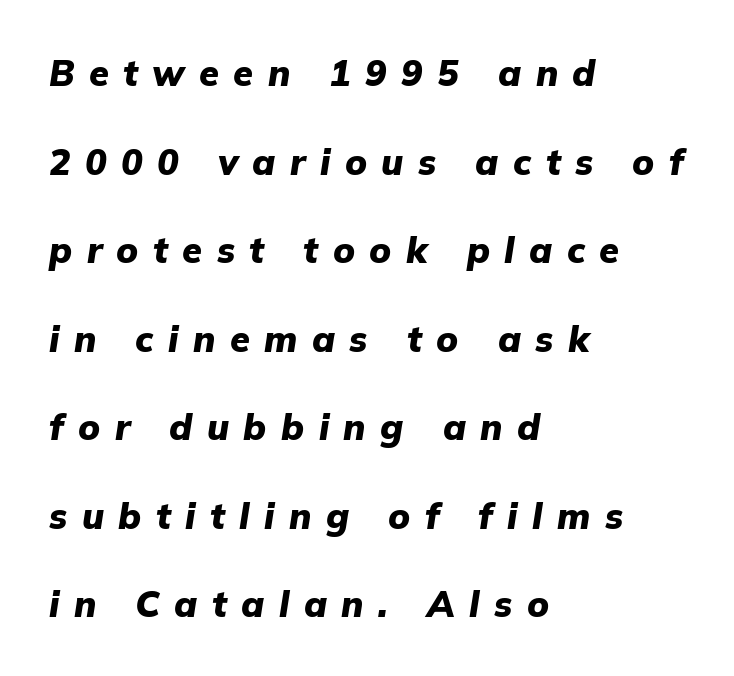
A typesetter would call this proportional, since set widths differ per character. In terms of letterspacing, this is a distinctly airy, spread setting. Stroke thickness is high; the sample reads as a true bold. Tall strokes in this sample are angled rather than plumb. How would I describe the line gaps? Wide and relaxed. Only glyphs here, with clear space below each row.
